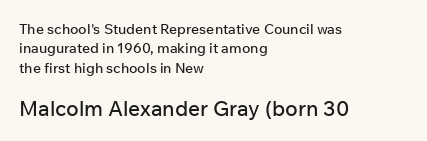
The face used here is rendered with its standard letterfit. Each line starts at the same left margin while the right side varies. Does the leading feel generous? No, just average. Quick note: underline off.
